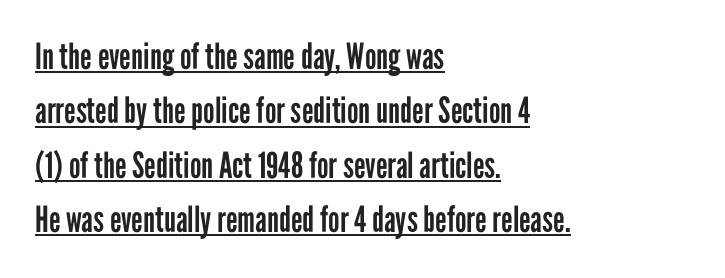
Think standard paragraph weight, or any step lighter than that. Is there an underline? Yes — a line sits under the letters. Alignment: flush left. Evenly set lines give the paragraph a standard silhouette. Does the lettering tilt? It doesn't — this is upright.
